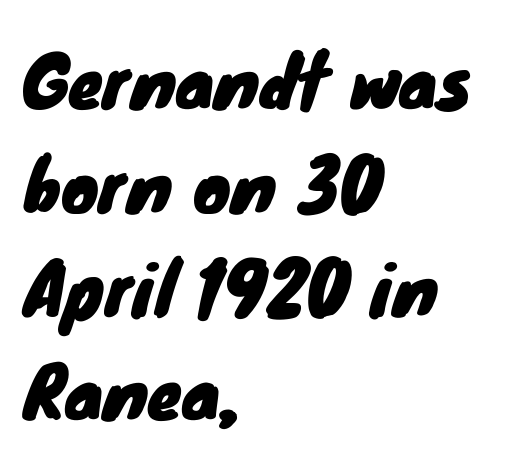
The rendering anchors every line to the left-hand side. Horizontal bands of white between lines are of average thickness. The text was rendered using a sans face with plain stroke endings. Type without underlining. Is this a fixed-width face? No — the glyphs have proportional, varying widths.
